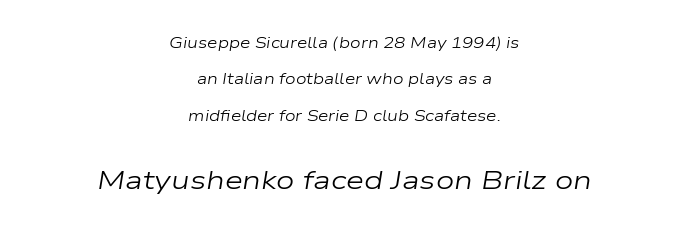
{"italic": "yes", "lean": "right", "slant_degrees": 9, "bold": "no", "underline": "no", "align": "center", "line_spacing": "loose", "line_spacing_ratio": 2.42, "letter_spacing": "normal", "letter_spacing_em": 0.0, "larger_block": "second", "size_ratio": 1.73, "glyph_px": 26}
